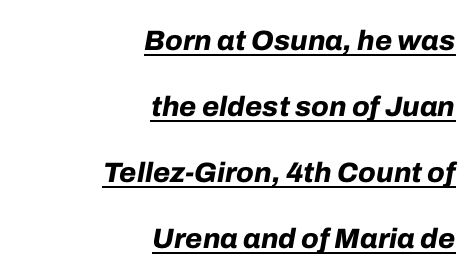
{"italic": "yes", "lean": "right", "slant_degrees": 10, "bold": "yes", "weight": "bold", "width": "normal", "stroke_contrast": "low", "x_height": "medium", "monospaced": "no", "underline": "yes", "align": "right", "line_spacing": "loose", "line_spacing_ratio": 2.36, "letter_spacing": "normal", "letter_spacing_em": 0.0, "glyph_px": 28}
